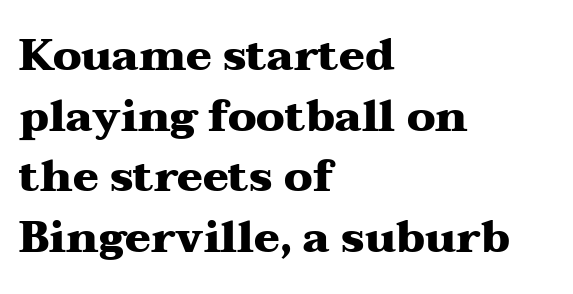
Think of a printed novel: that variable character pitch is what you see here. Is the letter spacing exaggerated? No — it looks like the ordinary default. Glance below the letters and you will spot only blank space. Teacher's note: observe the even left margin — that is flush-left alignment. Every letter is thick-stroked: bold, no question.
